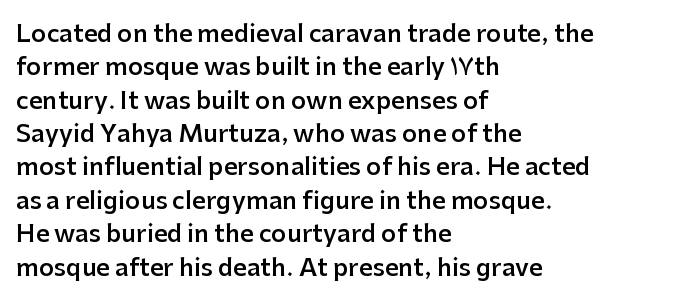
Does the lettering tilt? It doesn't — this is upright. Students, this is semibold: more ink than regular, less than bold. Is the block centered? No — it sits flush against the left margin. The block of text has a typical density, with ordinary space between rows.
